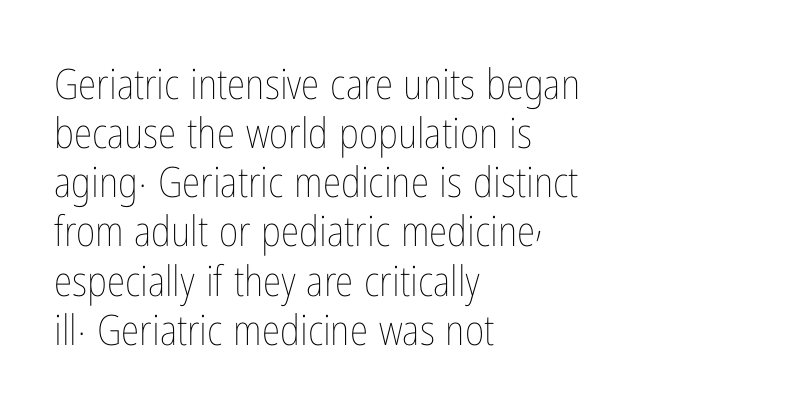
Note the varied advance widths — an 'i' is clearly narrower than an 'm'. The foot of each line stays bare and open. Weight: not bold — regular or lighter. Spacing between characters is what you'd get straight out of the box.
